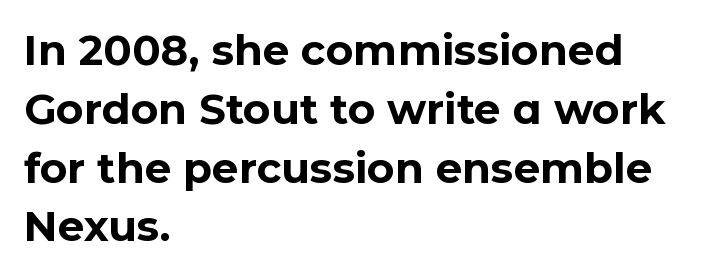
Short note: letters normally spaced. Honestly, there is no underline to notice here at all. The letters advance in unequal steps, a hallmark of proportional type. Typographically, this falls in the sans-serif category.
